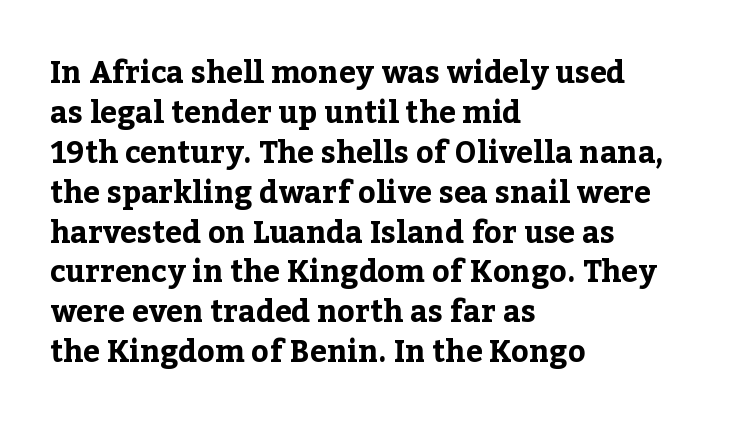
Q: Is the text bold? A: Yes.
Q: Is the text italic (slanted)? A: No, it is upright.
Q: Is the typeface a serif or a sans-serif typeface? A: Serif.
Q: Is the text underlined? A: No.
Q: How is the paragraph aligned? A: Left-aligned.
Q: Is the spacing between letters normal or unusually wide? A: Normal.
Q: Is the spacing between lines tight, normal or loose? A: Normal.
Q: Width (condensed, normal, or wide)? A: Normal.
Q: Stroke contrast? A: Low.
Q: x-height? A: Medium.
Q: Monospaced? A: No.
